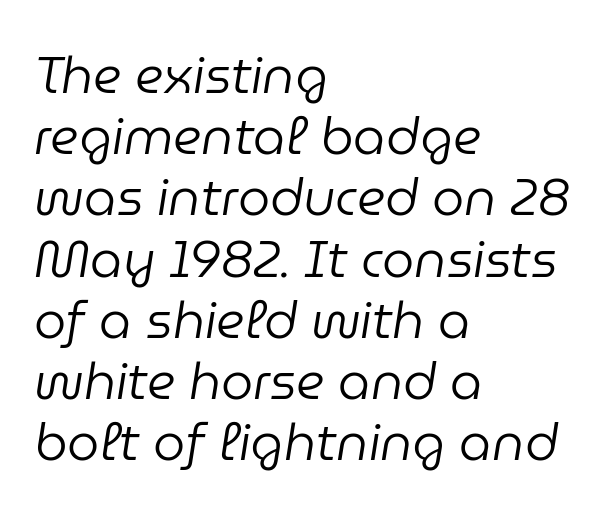
Q: Is the text bold? A: No.
Q: Is the text italic (slanted)? A: Yes, it leans right by about 9 degrees.
Q: Is the text underlined? A: No.
Q: How is the paragraph aligned? A: Left-aligned.
Q: Is the spacing between letters normal or unusually wide? A: Normal.
Q: Width (condensed, normal, or wide)? A: Normal.
Q: Stroke contrast? A: Low.
Q: x-height? A: Medium.
Q: Monospaced? A: No.
